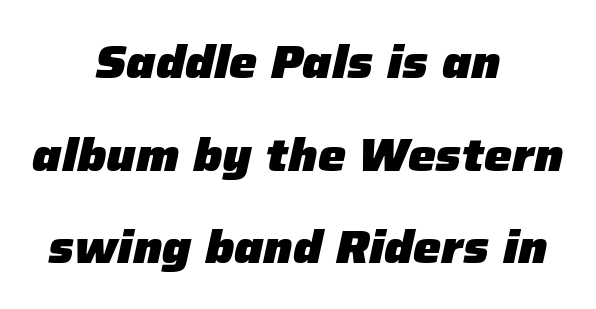
Successive baselines arrive slowly, with a big drop between each. The specimen reads as italic at a glance. These lines keep a tight, regular rhythm from letter to letter. Alignment: centered. A clean baseline with only descenders dipping below it.
